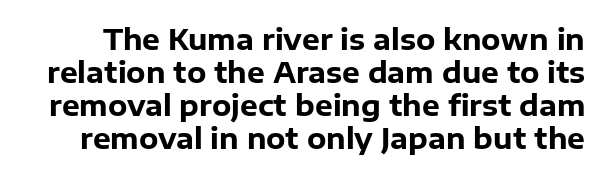
Q: Is the text bold? A: Yes.
Q: Is the text italic (slanted)? A: No, it is upright.
Q: Is the typeface a serif or a sans-serif typeface? A: Sans-serif.
Q: Is the text underlined? A: No.
Q: Is the spacing between letters normal or unusually wide? A: Normal.
Q: Width (condensed, normal, or wide)? A: Normal.
Q: Stroke contrast? A: Low.
Q: x-height? A: Medium.
Q: Monospaced? A: No.
